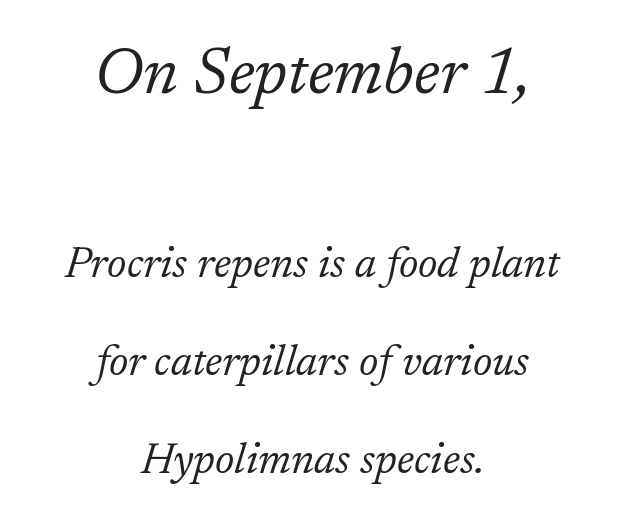
This is serif lettering, the kind often seen in printed books. Honestly, there is no underline to notice here at all. Stems here are at most as thick as an everyday book face. The text block is weighted toward neither margin, spreading evenly from the middle. Proportional: the letters do not fall into vertical columns. The block sitting higher on the canvas is the one with enlarged characters.
